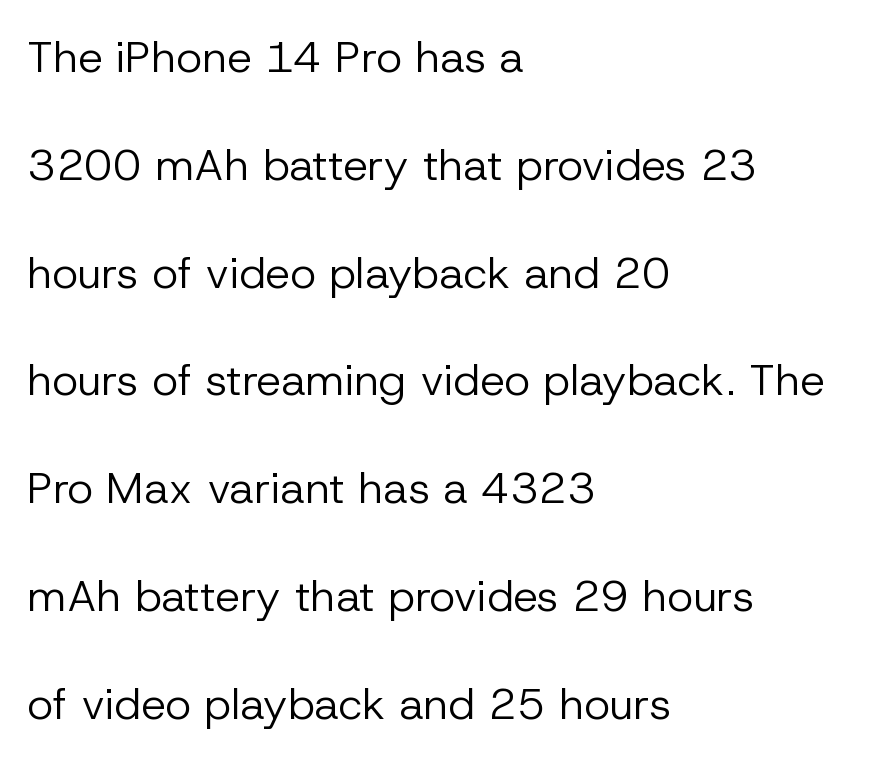
The image shows 44 px regular-weight sans-serif type, upright; set left-aligned, loose line spacing (2.45x), normal letter spacing, not underlined; low stroke contrast and a medium x-height.
